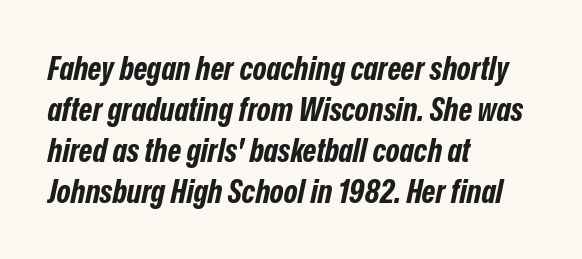
{"italic": "yes", "lean": "right", "slant_degrees": 12, "bold": "yes", "weight": "bold", "width": "condensed", "stroke_contrast": "low", "x_height": "medium", "monospaced": "no", "underline": "no", "align": "left", "line_spacing_ratio": 1.24, "letter_spacing": "normal", "letter_spacing_em": 0.0, "glyph_px": 33}
